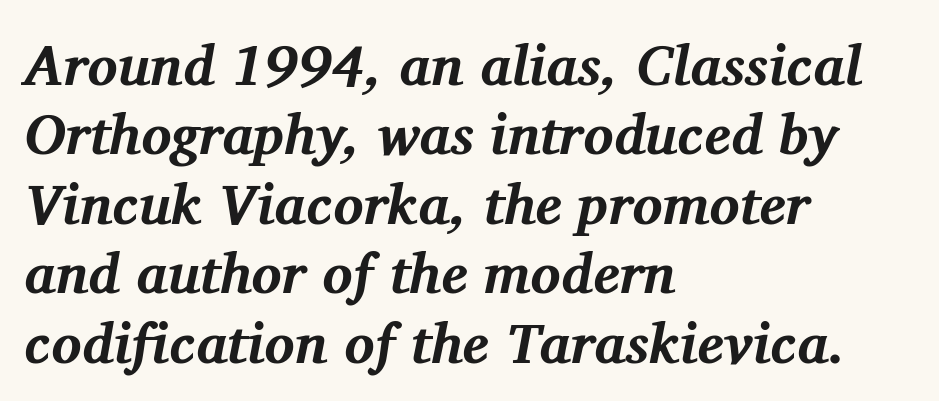
The image shows 56 px bold serif type, italic (leaning right); set left-aligned, line spacing 1.24x, normal letter spacing, not underlined; medium stroke contrast and a medium x-height.
